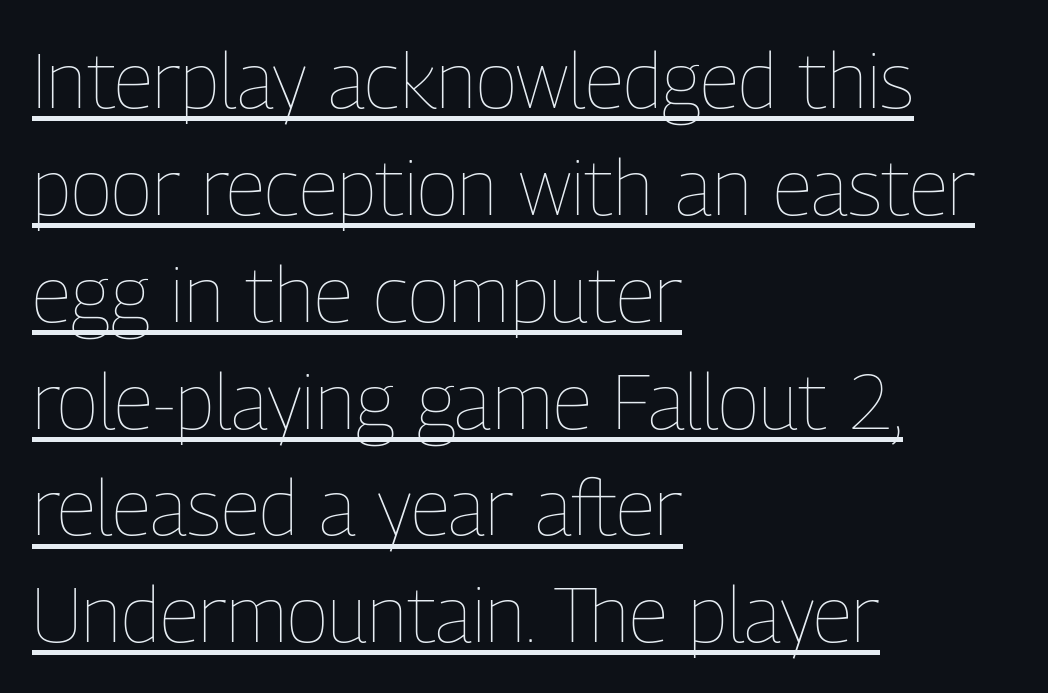
Tracking value appears to be zero — textbook default spacing. The rendering anchors every line to the left-hand side. Honestly, the underline is the first thing you notice here. The line-height multiplier appears to be the usual default.
